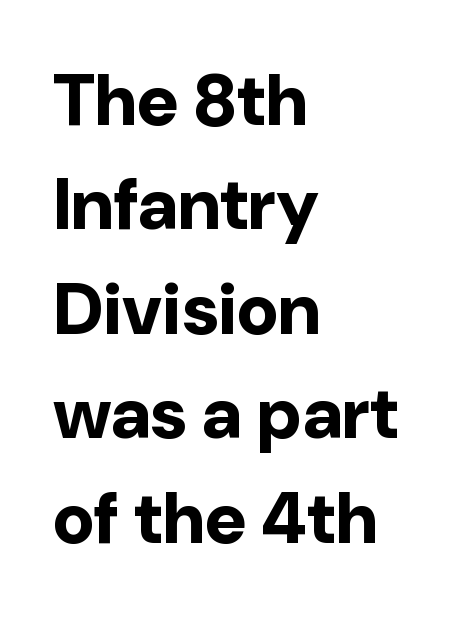
The block of text has a typical density, with ordinary space between rows. This rendering leaves character spacing at its baseline value. Posture: vertical. On the weight axis this lands at bold, roughly 700. Plain, unruled lines of type.
